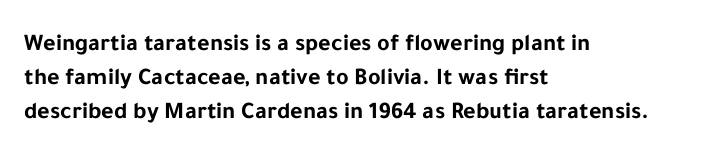
The image shows 24 px bold type, upright; set left-aligned, normal line spacing (1.42x), normal letter spacing, not underlined.
